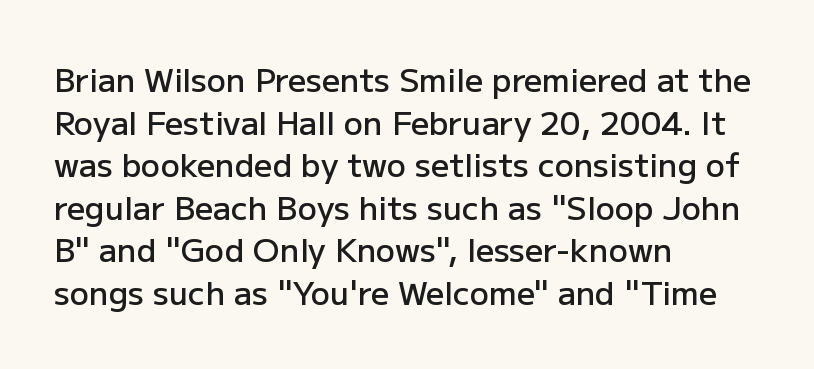
Q: Is the text bold? A: Semi-bold.
Q: Is the text italic (slanted)? A: No, it is upright.
Q: Is the typeface a serif or a sans-serif typeface? A: Sans-serif.
Q: Is the text underlined? A: No.
Q: How is the paragraph aligned? A: Left-aligned.
Q: Is the spacing between letters normal or unusually wide? A: Normal.
Q: Is the spacing between lines tight, normal or loose? A: Normal.
Q: Width (condensed, normal, or wide)? A: Normal.
Q: Stroke contrast? A: Low.
Q: x-height? A: Medium.
Q: Monospaced? A: No.
